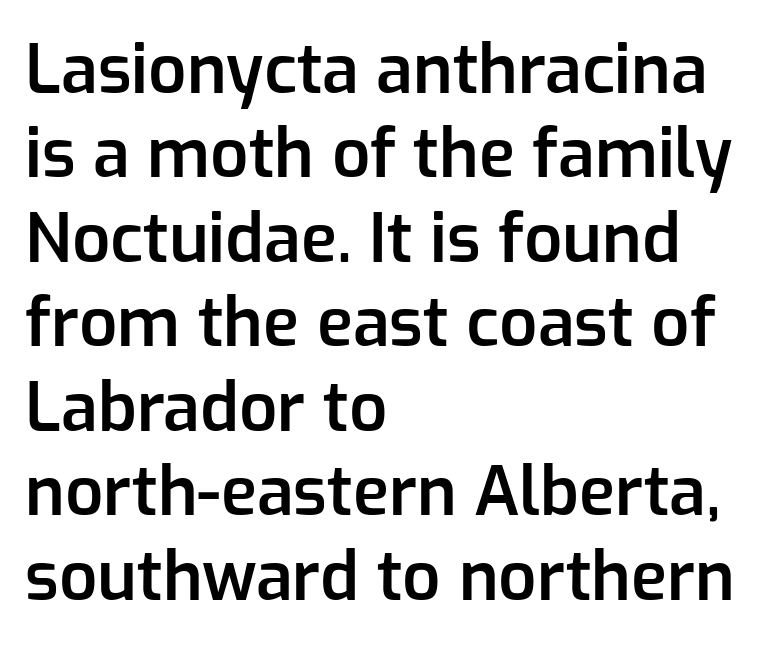
The image shows 67 px semibold sans-serif type, upright; set left-aligned, normal line spacing (1.26x), normal letter spacing, not underlined; low stroke contrast and a medium x-height.
